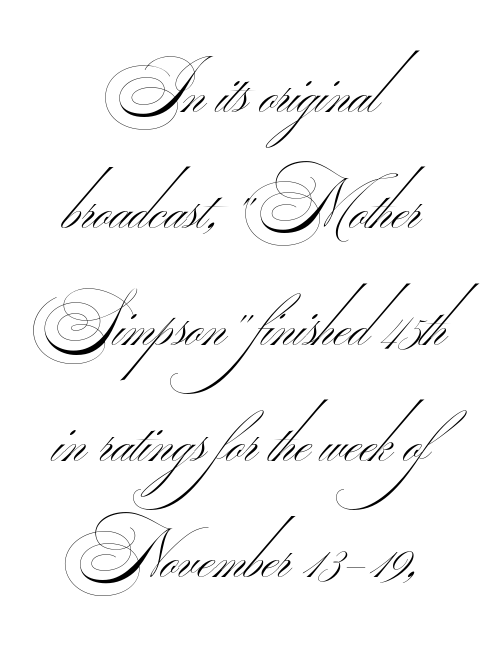
Short note: letters normally spaced. Type without underlining. The typesetting does not lean heavy: it is not bold. This rendering employs a face without finishing strokes, i.e., a sans-serif.
